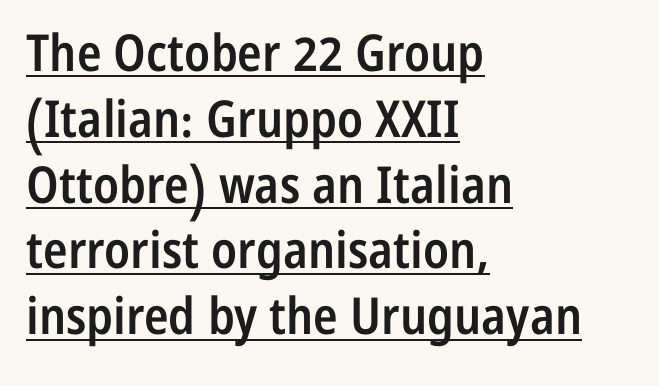
You can tell from the bare stems that sans-serif type was used. Italic? Not at all — the glyphs are vertical. How would I describe the line gaps? Plain and ordinary. Stroke thickness is moderately raised; the sample reads as semibold. These lines are set flush left with a ragged right edge.
